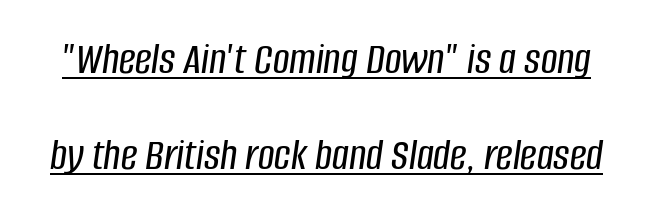
{"italic": "yes", "lean": "right", "slant_degrees": 8, "width": "condensed", "stroke_contrast": "low", "x_height": "large", "monospaced": "no", "underline": "yes", "line_spacing": "loose", "line_spacing_ratio": 2.09, "letter_spacing": "normal", "letter_spacing_em": 0.0, "glyph_px": 46}
